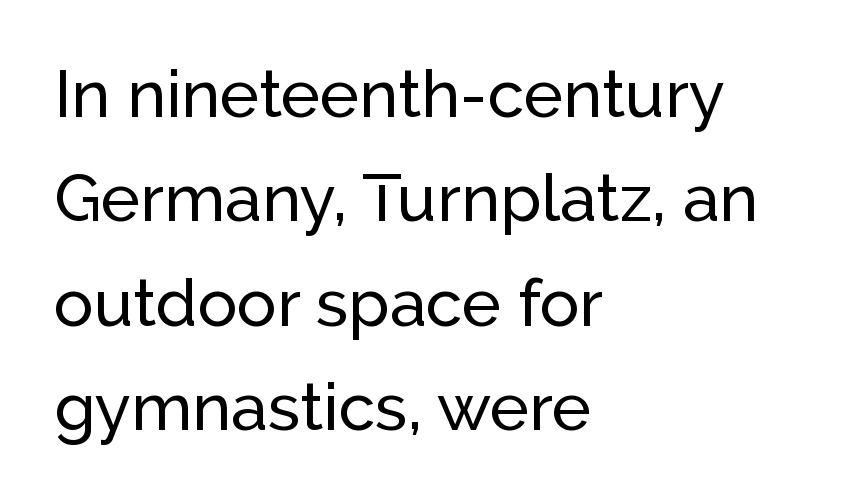
The image shows 66 px sans-serif type, upright; set left-aligned, normal line spacing (1.58x), normal letter spacing, not underlined; low stroke contrast and a medium x-height.
